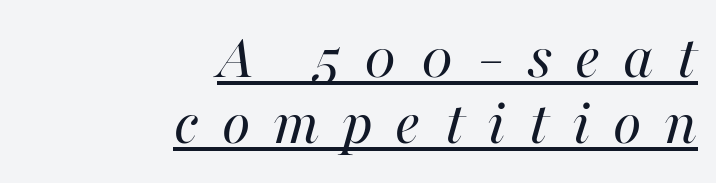
Regarding leading, the lines here are crowded together. Compared with ordinary roman type, these characters are visibly tilted. Looks like regular typesetting: each glyph gets only the width it needs. Horizontally, the lines are justified to the trailing edge only.
